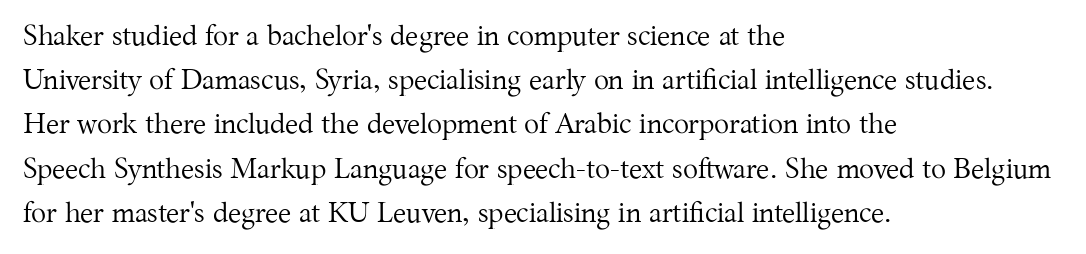
{"serif": "yes", "italic": "no", "bold": "no", "weight": "regular", "width": "normal", "stroke_contrast": "medium", "x_height": "medium", "monospaced": "no", "underline": "no", "align": "left", "line_spacing": "normal", "line_spacing_ratio": 1.58, "letter_spacing": "normal", "letter_spacing_em": 0.0, "glyph_px": 28}
